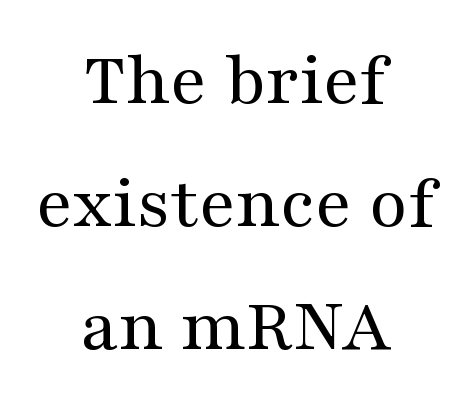
Q: Is the text bold? A: No.
Q: Is the text italic (slanted)? A: No, it is upright.
Q: Is the typeface a serif or a sans-serif typeface? A: Serif.
Q: Is the text underlined? A: No.
Q: How is the paragraph aligned? A: Centered.
Q: Is the spacing between letters normal or unusually wide? A: Normal.
Q: Is the spacing between lines tight, normal or loose? A: Normal.
Q: Width (condensed, normal, or wide)? A: Wide.
Q: Stroke contrast? A: Medium.
Q: x-height? A: Medium.
Q: Monospaced? A: No.
